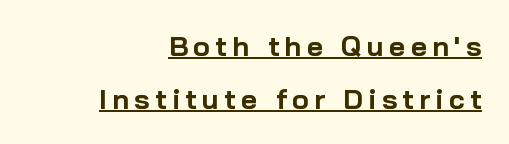
The image shows 28 px bold sans-serif type, upright; set right-aligned, line spacing 1.89x, underlined; low stroke contrast and a medium x-height.
